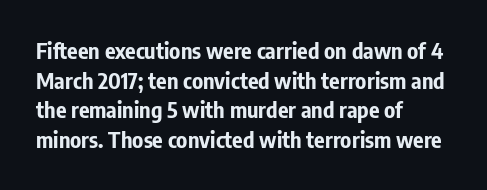
{"italic": "no", "bold": "yes", "underline": "no", "align": "left", "line_spacing": "normal", "line_spacing_ratio": 1.35, "letter_spacing": "normal", "letter_spacing_em": 0.0, "glyph_px": 22}
